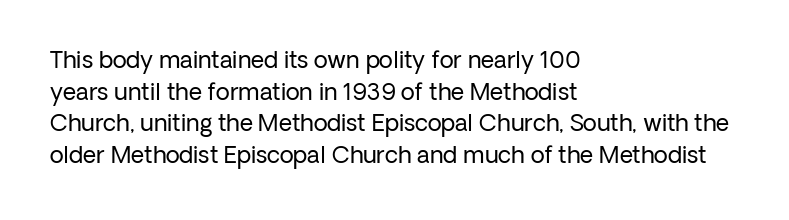
{"italic": "no", "bold": "no", "underline": "no", "align": "left", "line_spacing": "normal", "line_spacing_ratio": 1.38, "letter_spacing": "normal", "letter_spacing_em": 0.0, "glyph_px": 23}
